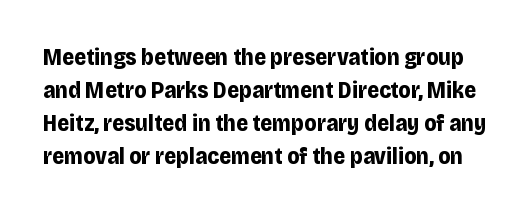
Q: Is the text bold? A: Yes.
Q: Is the text italic (slanted)? A: No, it is upright.
Q: Is the text underlined? A: No.
Q: Is the spacing between letters normal or unusually wide? A: Normal.
Q: Is the spacing between lines tight, normal or loose? A: Normal.
